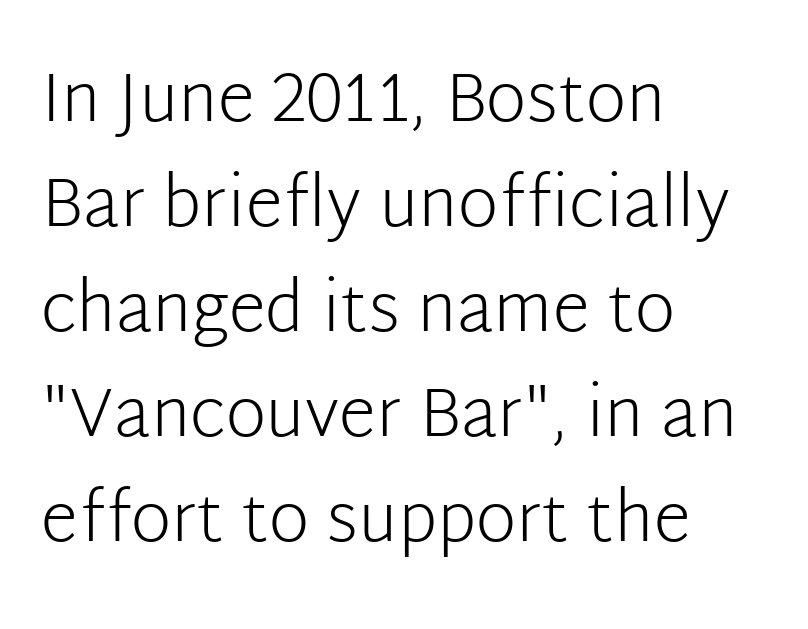
The image shows 69 px light sans-serif type, upright; set left-aligned, normal line spacing (1.52x), normal letter spacing, not underlined; low stroke contrast and a medium x-height.
